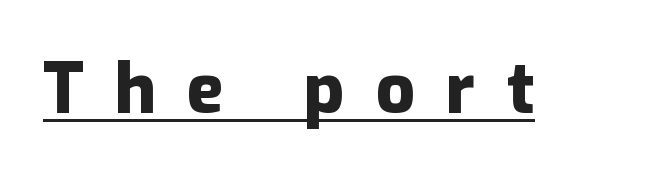
Emphasis is given by a line drawn under the lettering. This sample uses expanded letter spacing, leaving extra air between glyphs. Font category for this specimen: sans-serif. Is there any slant? The stems are plumb.
